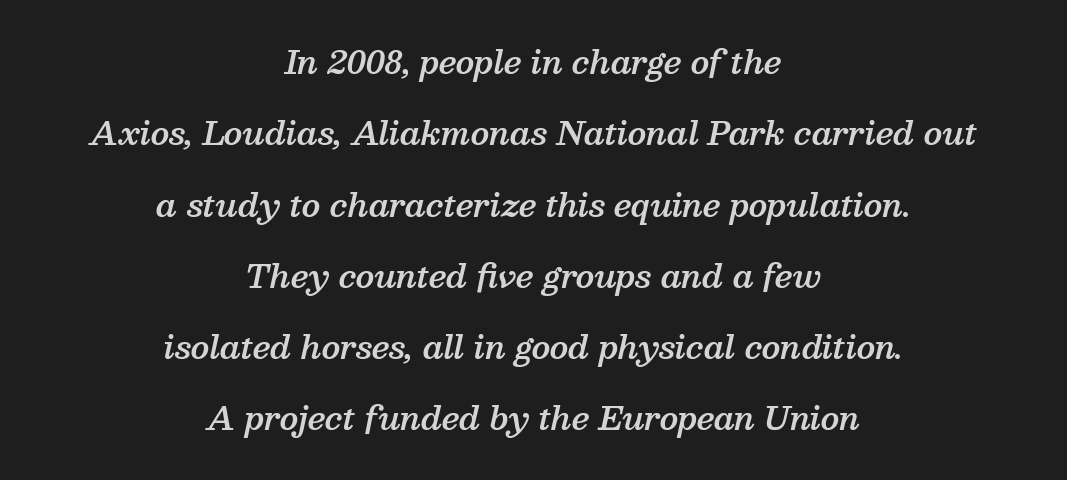
The image shows 31 px semibold serif type, italic (leaning right); set centered, loose line spacing (2.3x), normal letter spacing, not underlined; medium stroke contrast and a medium x-height.
